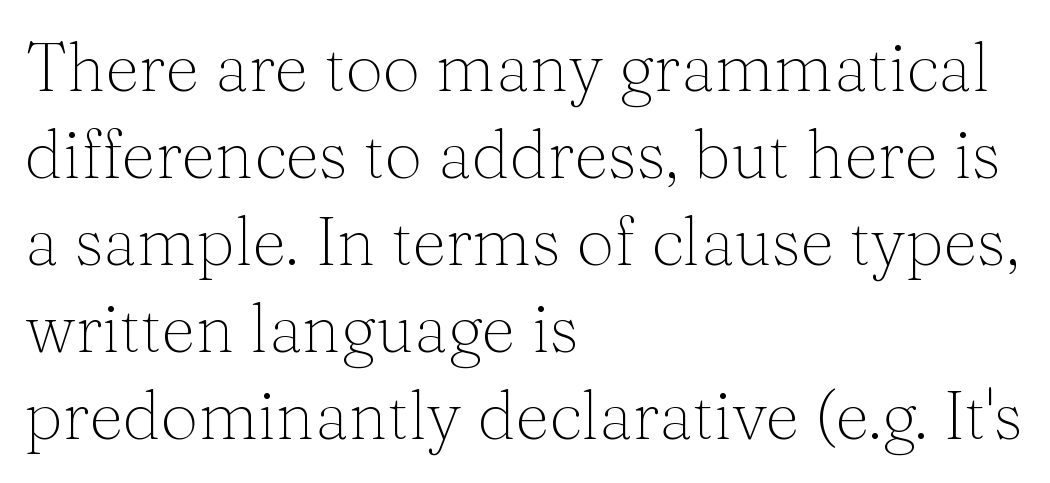
Q: Is the text bold? A: No.
Q: Is the text italic (slanted)? A: No, it is upright.
Q: Is the typeface a serif or a sans-serif typeface? A: Serif.
Q: Is the text underlined? A: No.
Q: How is the paragraph aligned? A: Left-aligned.
Q: Is the spacing between letters normal or unusually wide? A: Normal.
Q: Is the spacing between lines tight, normal or loose? A: Normal.
Q: Width (condensed, normal, or wide)? A: Normal.
Q: Stroke contrast? A: Medium.
Q: x-height? A: Medium.
Q: Monospaced? A: No.
